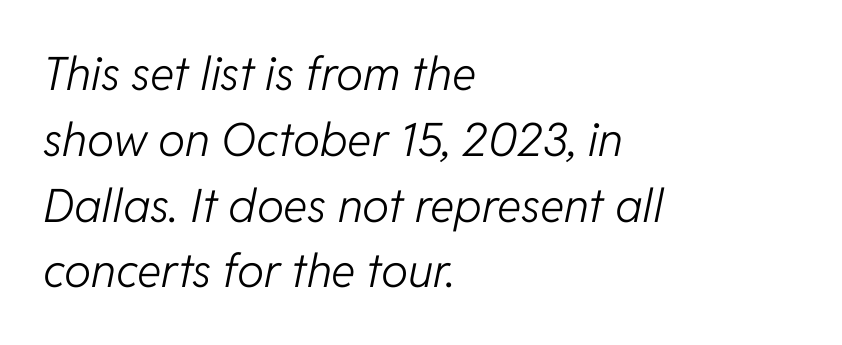
Bare-footed words on every line. The rendering uses natural spacing where letterforms have individual widths. Students, note that the glyphs here touch the page at normal intervals. Tall strokes in this sample are angled rather than plumb. The passage is arranged the way most books set body copy — flush left.
